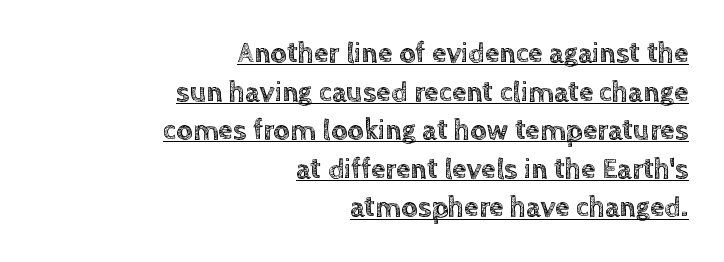
Q: Is the text italic (slanted)? A: No, it is upright.
Q: Is the text underlined? A: Yes.
Q: How is the paragraph aligned? A: Right-aligned.
Q: Is the spacing between letters normal or unusually wide? A: Normal.
Q: Is the spacing between lines tight, normal or loose? A: Normal.
Q: Width (condensed, normal, or wide)? A: Normal.
Q: x-height? A: Large.
Q: Monospaced? A: No.
